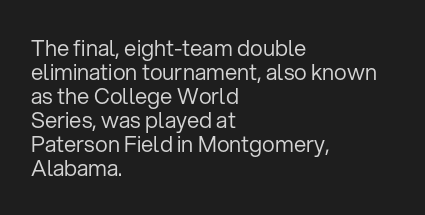
The image shows 22 px text type, upright; set left-aligned, tight line spacing (1.09x), normal letter spacing, not underlined.
